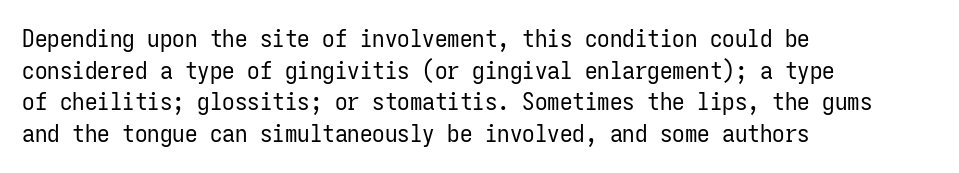
The characters are drawn with everyday or finer stroke widths. The string is rendered with underlining switched off. Leading matches the norm, producing a regular column. This sample uses plain, unmodified letter spacing.
